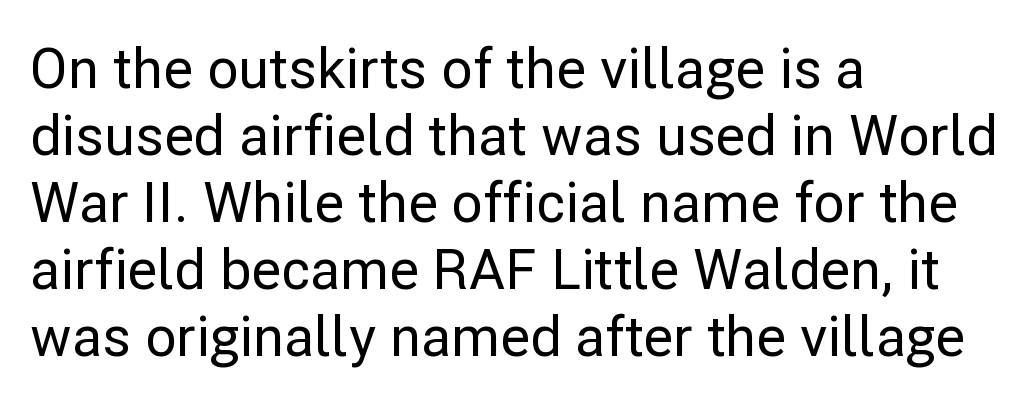
Notice how the stems are strictly vertical — no italics here. Only glyphs here, with clear space below each row. Look at the tracking — it's just the regular setting, nothing added. Spacing verdict: proportional, widths tailored to each character. The letters carry no serifs — their stems end cleanly without finishing strokes. The typesetter chose a ragged-right arrangement here.
